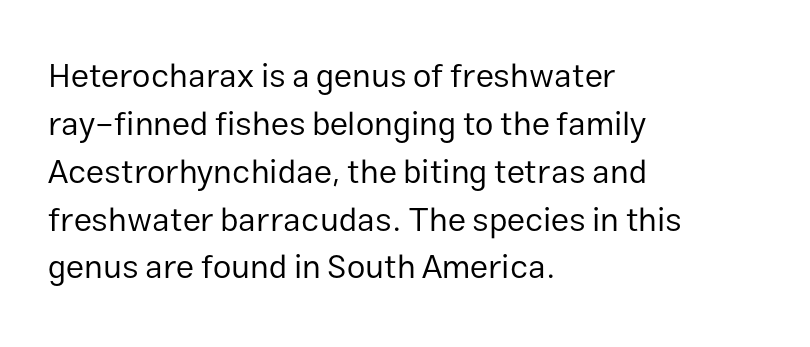
The image shows 33 px regular-weight sans-serif type, upright; set left-aligned, normal line spacing (1.45x), normal letter spacing, not underlined; low stroke contrast and a medium x-height.
